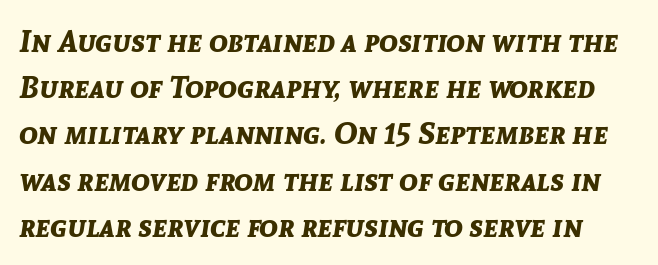
The image shows 31 px bold type, italic (leaning right); set normal line spacing (1.49x), normal letter spacing, not underlined; low stroke contrast and a medium x-height.
